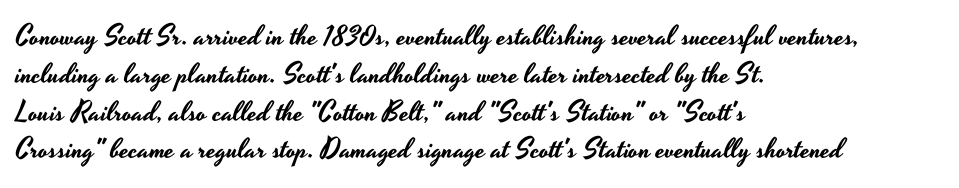
Q: Is the text italic (slanted)? A: Yes.
Q: Is the typeface a serif or a sans-serif typeface? A: Sans-serif.
Q: Is the text underlined? A: No.
Q: How is the paragraph aligned? A: Left-aligned.
Q: Is the spacing between letters normal or unusually wide? A: Normal.
Q: Is the spacing between lines tight, normal or loose? A: Normal.
Q: Width (condensed, normal, or wide)? A: Wide.
Q: Stroke contrast? A: Low.
Q: x-height? A: Small.
Q: Monospaced? A: No.
